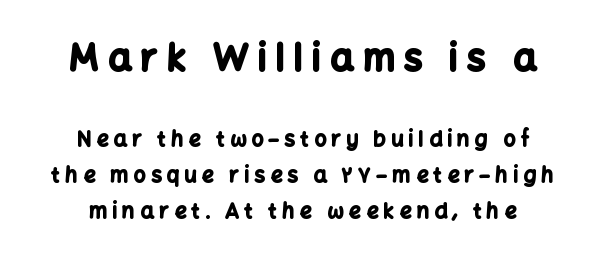
Tracking value appears strongly positive — letters spread wide. Is there any slant? The stems are plumb. Glance below the letters and you will spot only blank space. Serifs: no, the terminals of the letterforms are clean.
